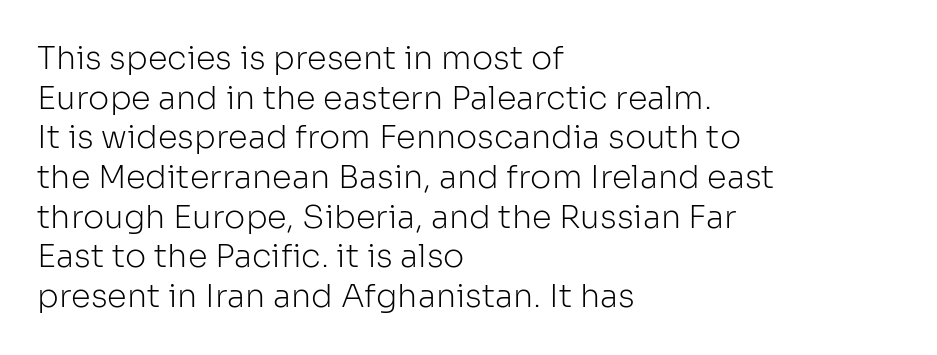
Q: Is the text bold? A: No.
Q: Is the text italic (slanted)? A: No, it is upright.
Q: Is the typeface a serif or a sans-serif typeface? A: Sans-serif.
Q: Is the text underlined? A: No.
Q: How is the paragraph aligned? A: Left-aligned.
Q: Is the spacing between letters normal or unusually wide? A: Normal.
Q: Width (condensed, normal, or wide)? A: Normal.
Q: Stroke contrast? A: Low.
Q: x-height? A: Medium.
Q: Monospaced? A: No.
